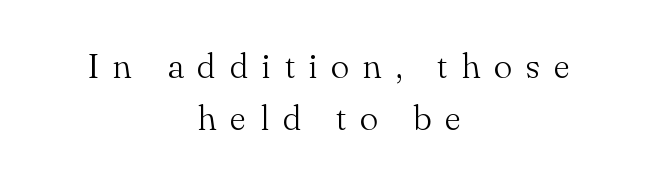
The image shows 35 px light serif type, upright; set centered, normal line spacing (1.5x), unusually wide letter spacing (+0.39 em), not underlined; medium stroke contrast and a small x-height.
